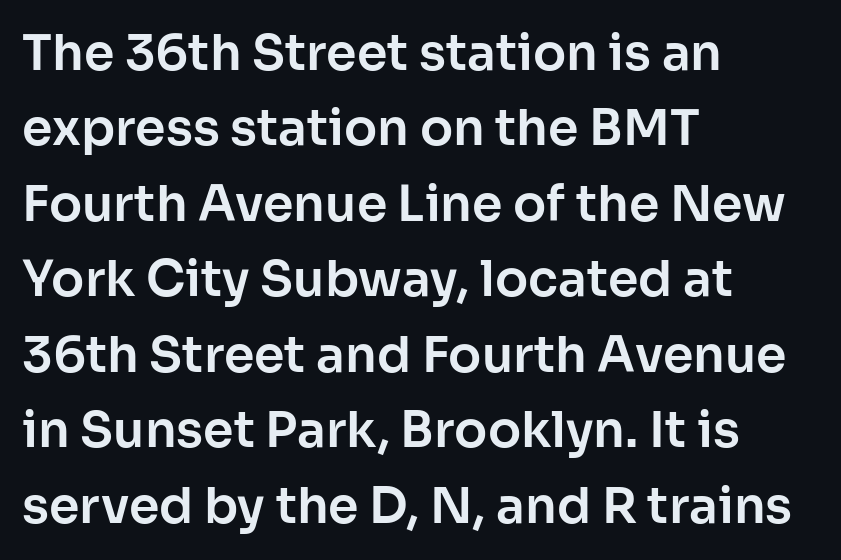
Q: Is the text italic (slanted)? A: No, it is upright.
Q: Is the typeface a serif or a sans-serif typeface? A: Sans-serif.
Q: Is the text underlined? A: No.
Q: How is the paragraph aligned? A: Left-aligned.
Q: Is the spacing between letters normal or unusually wide? A: Normal.
Q: Is the spacing between lines tight, normal or loose? A: Normal.
Q: Width (condensed, normal, or wide)? A: Normal.
Q: Stroke contrast? A: Low.
Q: x-height? A: Medium.
Q: Monospaced? A: No.
